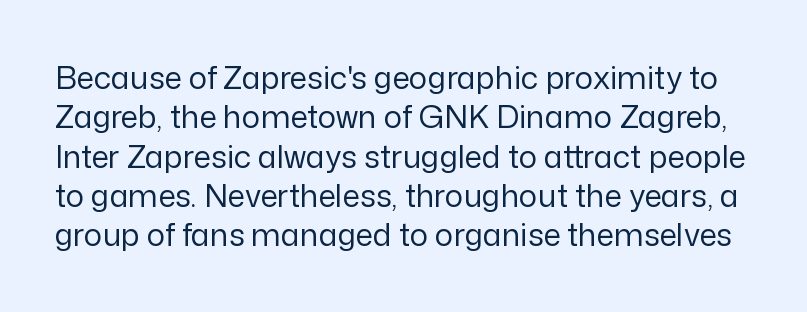
The image shows 31 px regular-weight sans-serif type, upright; set normal line spacing (1.27x), normal letter spacing, not underlined; low stroke contrast and a medium x-height.
